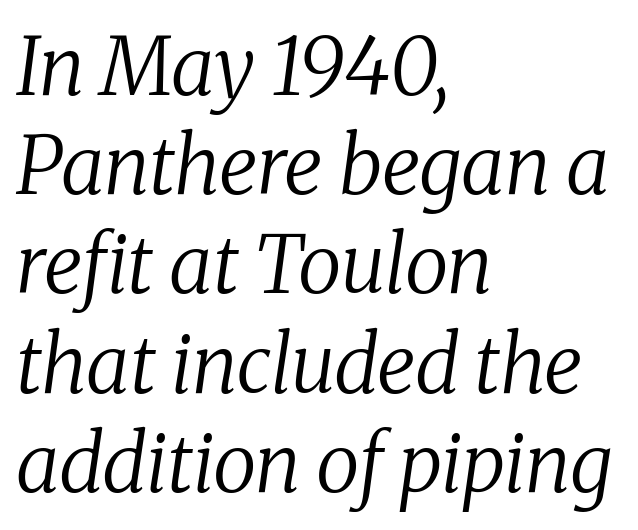
The typesetter chose a ragged-right arrangement here. Only glyphs here, with clear space below each row. A light-to-regular cut is what we see here. Between one letter and the next there's only the usual sliver of space. In terms of letterform style, serifs are clearly present.
